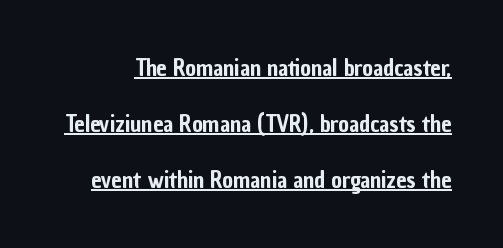
The image shows 23 px text type, upright; set loose line spacing (2.43x), normal letter spacing, underlined.
